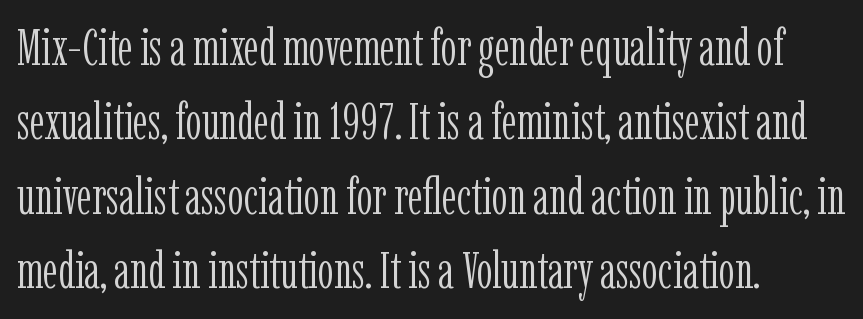
{"serif": "yes", "italic": "no", "bold": "no", "weight": "light", "width": "condensed", "stroke_contrast": "low", "x_height": "medium", "monospaced": "no", "underline": "no", "align": "left", "line_spacing": "normal", "line_spacing_ratio": 1.49, "letter_spacing": "normal", "letter_spacing_em": 0.0, "glyph_px": 50}
